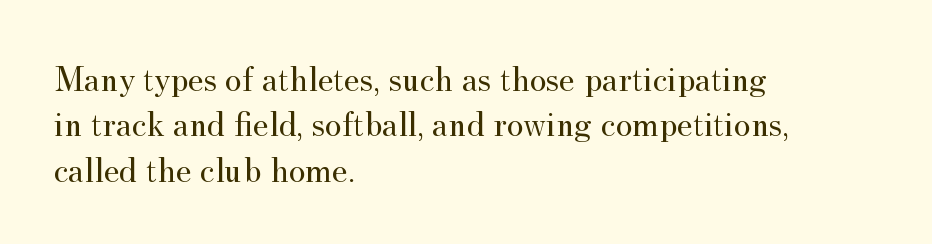
{"serif": "yes", "italic": "no", "bold": "no", "weight": "regular", "width": "normal", "stroke_contrast": "medium", "x_height": "small", "monospaced": "no", "underline": "no", "align": "left", "line_spacing": "normal", "line_spacing_ratio": 1.26, "letter_spacing": "normal", "letter_spacing_em": 0.0, "glyph_px": 36}
